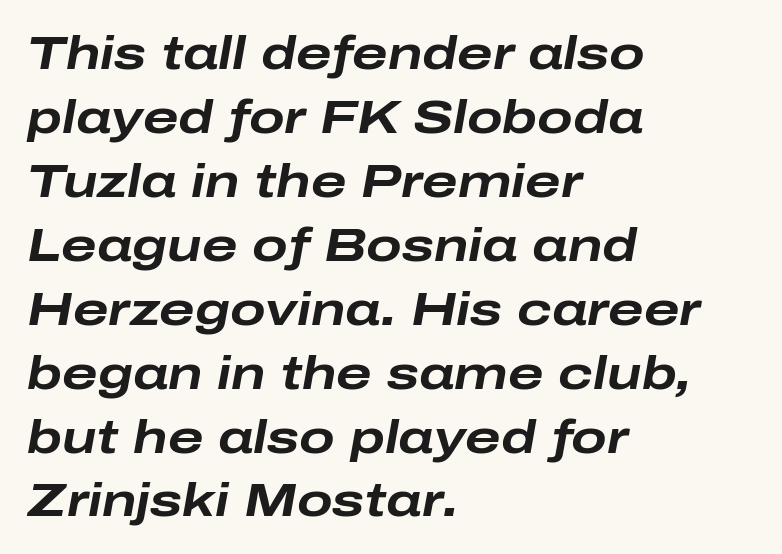
The image shows 47 px bold, wide type, italic (leaning right); set left-aligned, normal line spacing (1.36x), normal letter spacing, not underlined; low stroke contrast and a medium x-height.
